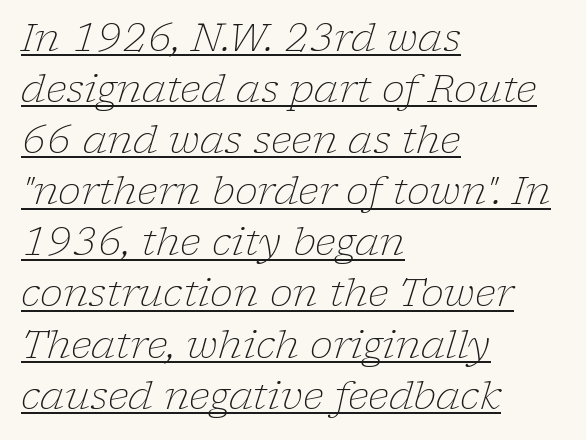
The rendering applies a slant to the glyphs. This is underlined copy, the kind a proofreader might mark for attention. If you drew a ruler down the left edge, every line would touch it. Classification — serif. Bold? No — there's no thickening of the strokes. These lines sit exactly where default settings would place them.
